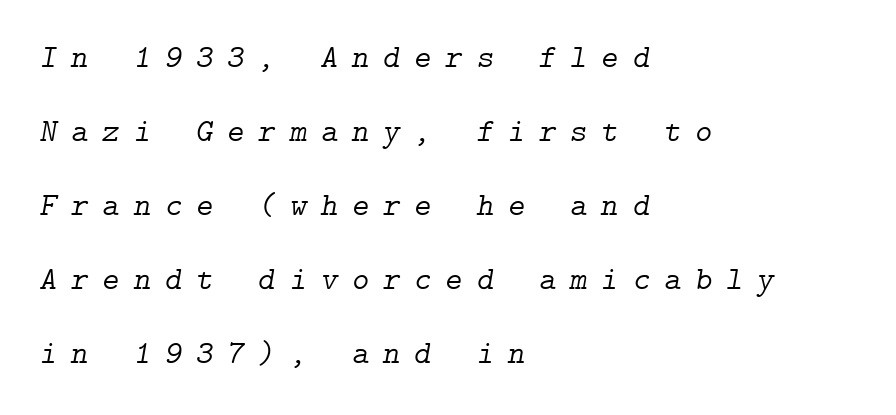
The image shows 33 px light serif type, italic (leaning right); set left-aligned, loose line spacing (2.24x), unusually wide letter spacing (+0.42 em), not underlined; low stroke contrast and a medium x-height.
